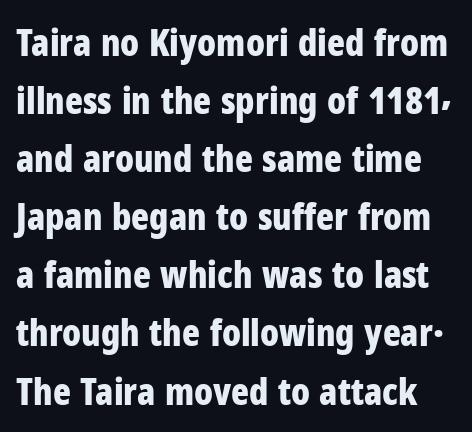
The image shows 37 px bold, condensed sans-serif type, upright; set normal line spacing (1.57x), normal letter spacing, not underlined; low stroke contrast and a medium x-height.
